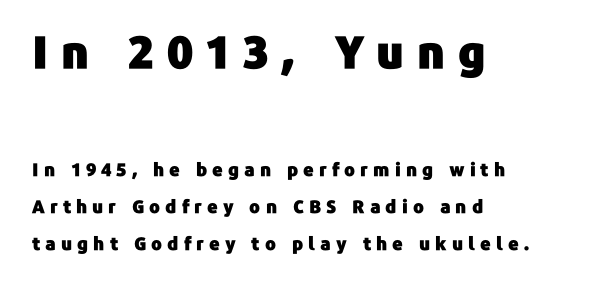
{"serif": "no", "italic": "no", "width": "normal", "stroke_contrast": "low", "x_height": "medium", "monospaced": "no", "underline": "no", "align": "left", "line_spacing": "loose", "line_spacing_ratio": 2.06, "letter_spacing": "wide", "letter_spacing_em": 0.28, "larger_block": "first", "size_ratio": 2.5, "glyph_px": 45}
